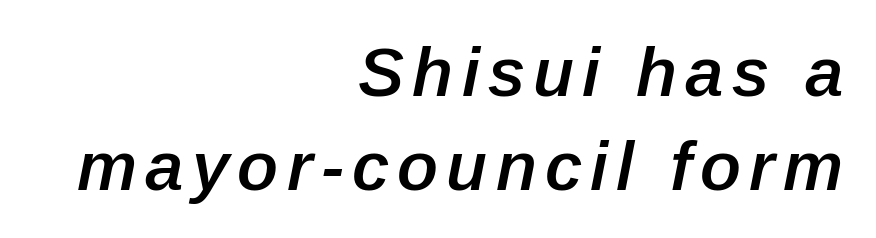
{"italic": "yes", "lean": "right", "slant_degrees": 12, "bold": "semi", "weight": "semibold", "width": "normal", "stroke_contrast": "low", "x_height": "medium", "monospaced": "no", "underline": "no", "align": "right", "line_spacing": "normal", "line_spacing_ratio": 1.36, "glyph_px": 69}
